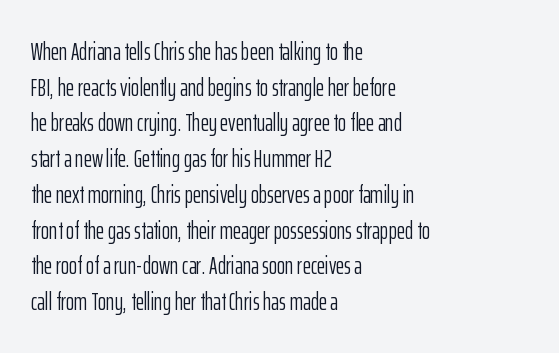
No word sits above an underline. These lines stack with their left ends in a neat column. The line-height multiplier appears to be the usual default. Ordinary non-slanted type is in use. Students, note that the glyphs here touch the page at normal intervals.
